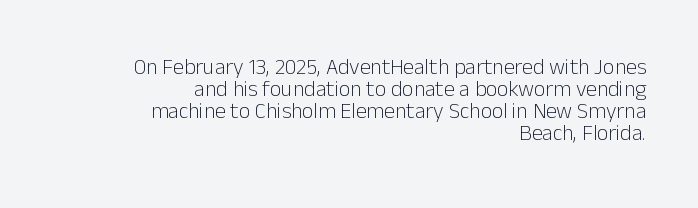
The image shows 22 px text type, upright; set right-aligned, tight line spacing (1.0x), normal letter spacing, not underlined.
